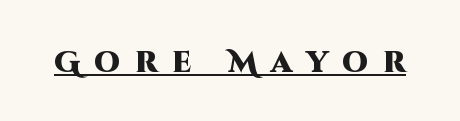
{"serif": "no", "italic": "no", "bold": "yes", "weight": "heavy", "width": "normal", "stroke_contrast": "high", "x_height": "large", "monospaced": "no", "underline": "yes", "letter_spacing": "wide", "letter_spacing_em": 0.5, "glyph_px": 29}
